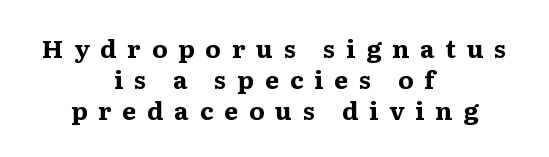
Q: Is the text bold? A: Yes.
Q: Is the text italic (slanted)? A: No, it is upright.
Q: Is the text underlined? A: No.
Q: How is the paragraph aligned? A: Centered.
Q: Is the spacing between letters normal or unusually wide? A: Unusually wide.
Q: Is the spacing between lines tight, normal or loose? A: Normal.
